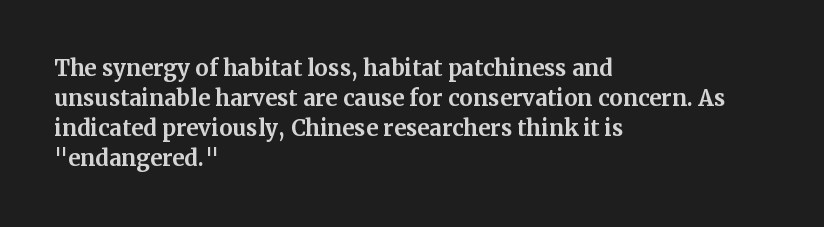
Q: Is the text bold? A: Yes.
Q: Is the text italic (slanted)? A: No, it is upright.
Q: Is the text underlined? A: No.
Q: How is the paragraph aligned? A: Left-aligned.
Q: Is the spacing between letters normal or unusually wide? A: Normal.
Q: Is the spacing between lines tight, normal or loose? A: Normal.
